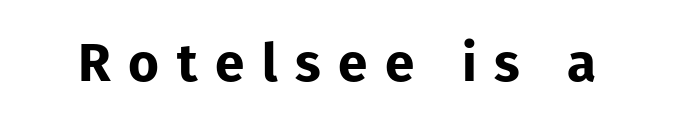
{"serif": "no", "italic": "no", "bold": "yes", "weight": "bold", "width": "normal", "stroke_contrast": "low", "x_height": "medium", "monospaced": "no", "underline": "no", "letter_spacing": "wide", "letter_spacing_em": 0.33, "glyph_px": 53}
